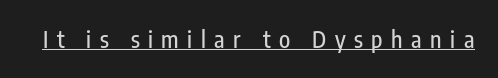
Quick note: not italic, upright. This rendering widens character spacing well past its baseline value. Descenders here cross a horizontal rule under the line.
